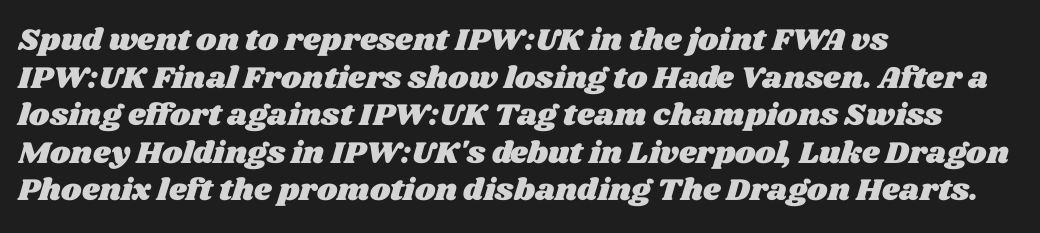
Q: Is the text underlined? A: No.
Q: How is the paragraph aligned? A: Left-aligned.
Q: Is the spacing between letters normal or unusually wide? A: Normal.
Q: Width (condensed, normal, or wide)? A: Wide.
Q: Stroke contrast? A: Medium.
Q: x-height? A: Large.
Q: Monospaced? A: No.
